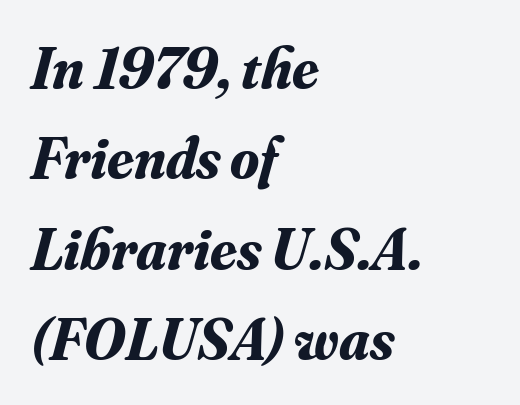
The block of text has a typical density, with ordinary space between rows. Observe the lean: these are italic letterforms. Leftover space on each line is placed entirely after the last word. The typeface chosen for these lines features serifs.
